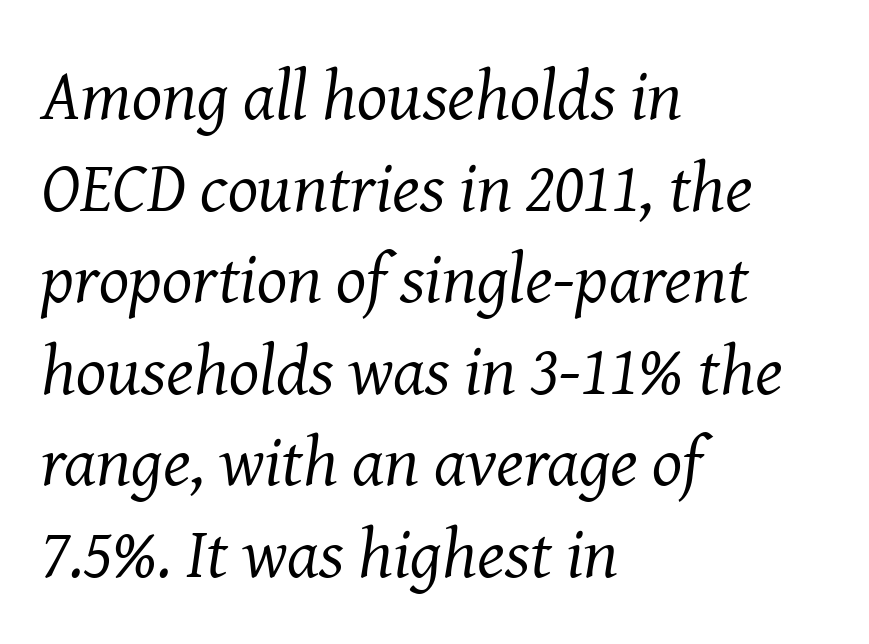
{"serif": "yes", "italic": "yes", "lean": "right", "slant_degrees": 8, "bold": "no", "weight": "regular", "width": "normal", "stroke_contrast": "medium", "x_height": "medium", "monospaced": "no", "underline": "no", "align": "left", "line_spacing": "normal", "line_spacing_ratio": 1.29, "letter_spacing": "normal", "letter_spacing_em": 0.0, "glyph_px": 71}
